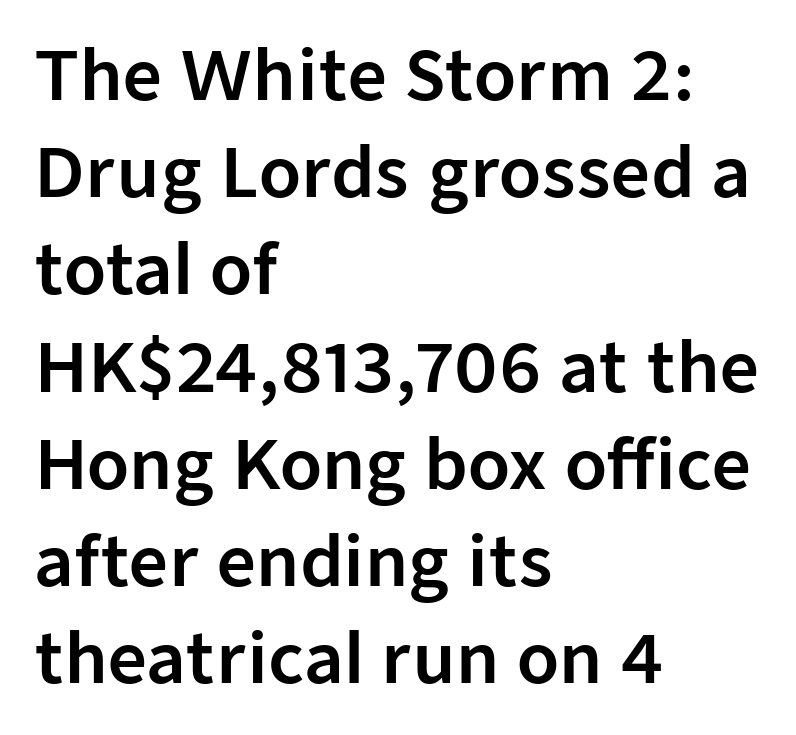
Lines of text with bare space underneath. Nope, not italic — everything's standing straight. Spacing verdict: proportional, widths tailored to each character. The passage shown has conventional tracking throughout.
